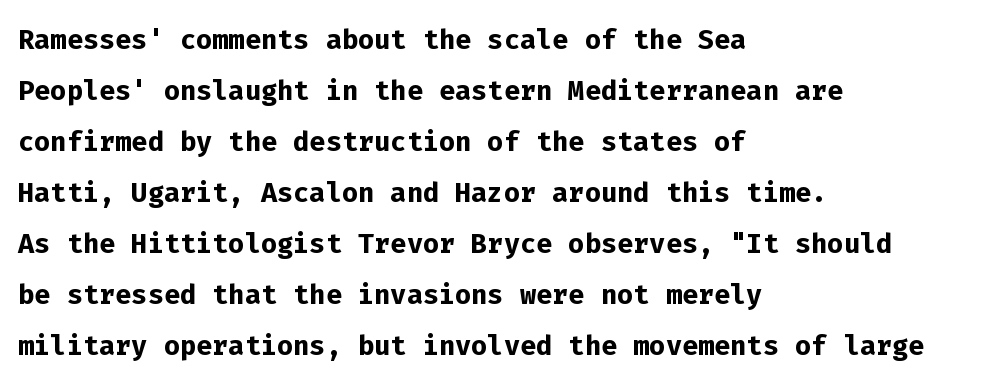
You could count columns in this text — the font is strictly monospaced. These lines are set flush left with a ragged right edge. In terms of letterform style, serifs are entirely absent. Strokes here are thick enough to call this a true bold. Only glyphs here, with clear space below each row.
